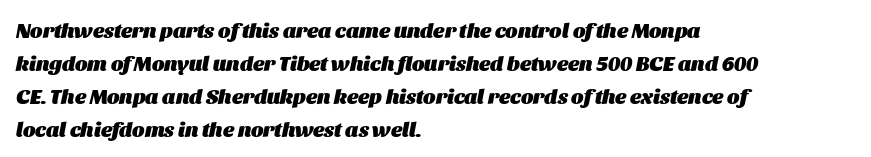
The image shows 21 px bold type, italic (leaning right); set left-aligned, normal line spacing (1.57x), normal letter spacing, not underlined.
